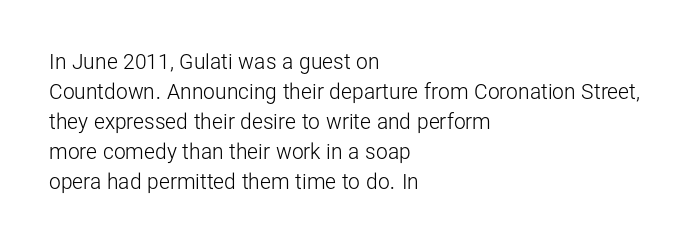
Compared with typical body copy, the letter spacing here is the same. The text block is weighted toward the left margin, trailing off unevenly rightward. The foot of each line stays bare and open. Evenly set lines give the paragraph a standard silhouette. Stroke thickness stays within the range of a standard reading face or lighter.
